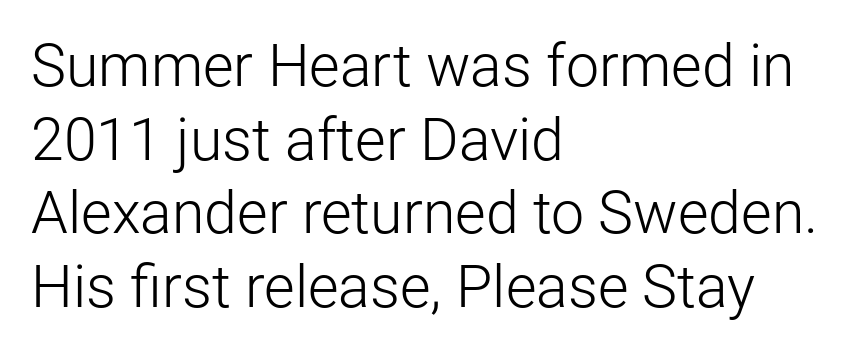
Q: Is the text bold? A: No.
Q: Is the text italic (slanted)? A: No, it is upright.
Q: Is the typeface a serif or a sans-serif typeface? A: Sans-serif.
Q: Is the text underlined? A: No.
Q: How is the paragraph aligned? A: Left-aligned.
Q: Is the spacing between letters normal or unusually wide? A: Normal.
Q: Is the spacing between lines tight, normal or loose? A: Normal.
Q: Width (condensed, normal, or wide)? A: Normal.
Q: Stroke contrast? A: Low.
Q: x-height? A: Medium.
Q: Monospaced? A: No.
